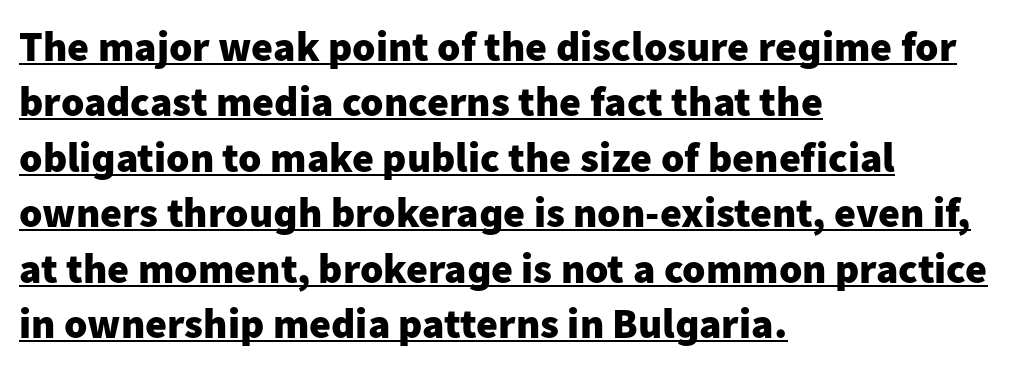
Q: Is the text bold? A: Yes.
Q: Is the text italic (slanted)? A: No, it is upright.
Q: Is the typeface a serif or a sans-serif typeface? A: Sans-serif.
Q: Is the text underlined? A: Yes.
Q: How is the paragraph aligned? A: Left-aligned.
Q: Is the spacing between letters normal or unusually wide? A: Normal.
Q: Is the spacing between lines tight, normal or loose? A: Normal.
Q: Width (condensed, normal, or wide)? A: Normal.
Q: Stroke contrast? A: Low.
Q: x-height? A: Medium.
Q: Monospaced? A: No.
